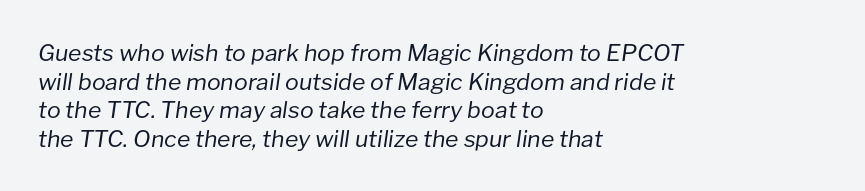
The image shows 23 px text type, italic (leaning right); set left-aligned, line spacing 1.24x, normal letter spacing, not underlined.
